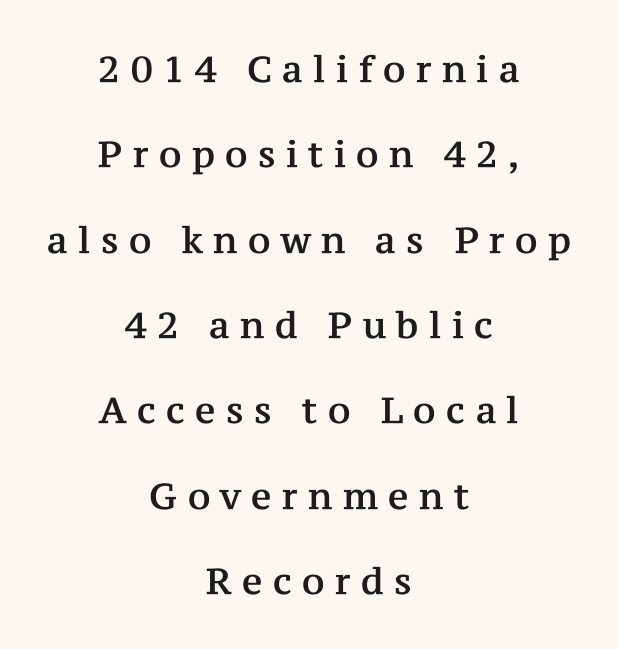
The image shows 36 px serif type, upright; set centered, loose line spacing (2.37x), unusually wide letter spacing (+0.29 em), not underlined; medium stroke contrast and a medium x-height.
